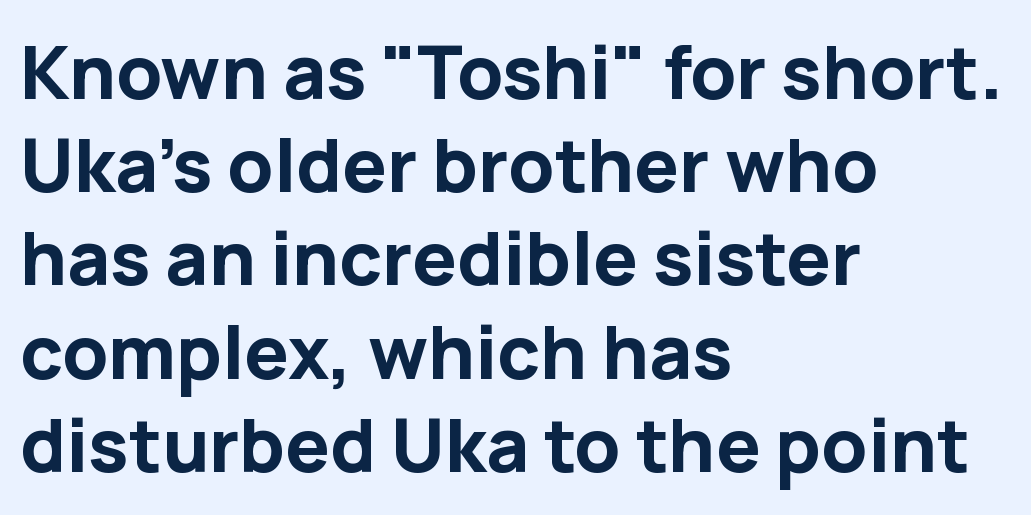
The image shows 74 px bold sans-serif type, upright; set left-aligned, normal line spacing (1.26x), normal letter spacing, not underlined; low stroke contrast and a medium x-height.
